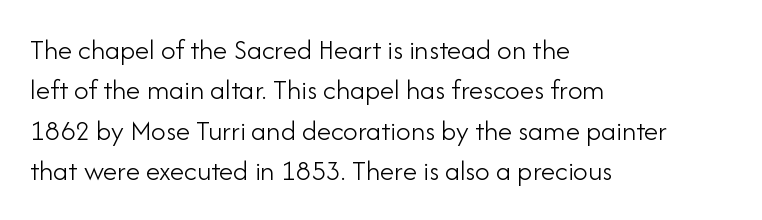
The letters sit at their default tracking, neither squeezed nor spread. A quiet, ordinary-to-light weight characterises the typeface. This sample is left-justified, so line endings fall wherever the words run out. Leading matches the norm, producing a regular column. The gap between lines stays unmarked. Is this a fixed-width face? No — the glyphs have proportional, varying widths.
